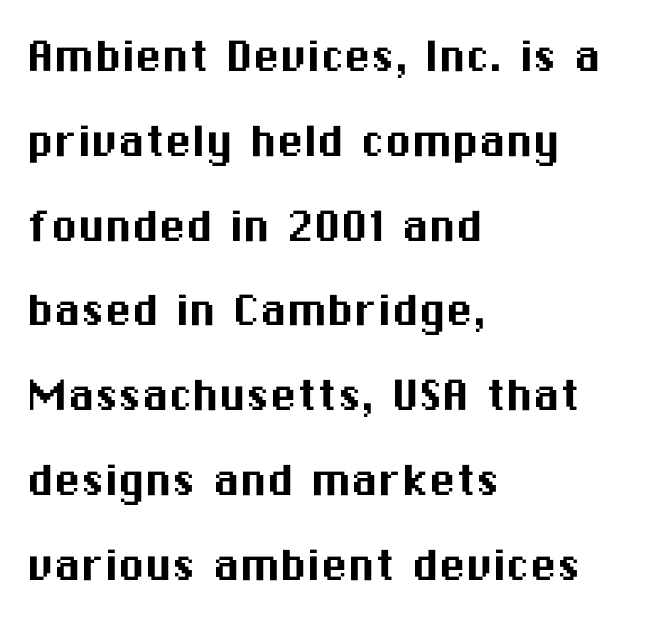
The image shows 54 px sans-serif type, upright; set left-aligned, normal line spacing (1.57x), normal letter spacing, not underlined; medium stroke contrast and a medium x-height.
